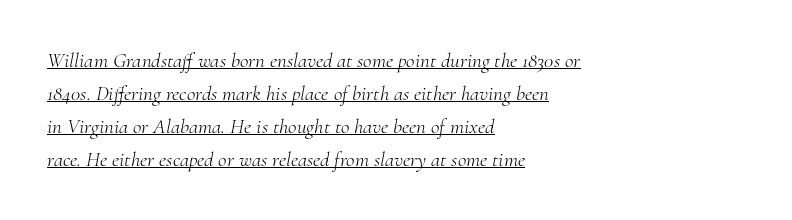
Successive baselines arrive at the customary interval. Line beginnings align vertically; line endings do not. Underline: present. Students, note that the glyphs here touch the page at normal intervals. The glyphs look as if they've been sheared to an angle.
